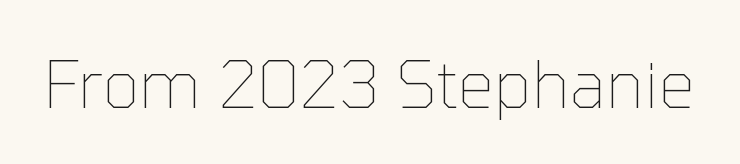
Q: Is the text bold? A: No.
Q: Is the text italic (slanted)? A: No, it is upright.
Q: Is the text underlined? A: No.
Q: Is the spacing between letters normal or unusually wide? A: Normal.
Q: Width (condensed, normal, or wide)? A: Normal.
Q: Stroke contrast? A: Low.
Q: x-height? A: Medium.
Q: Monospaced? A: No.
